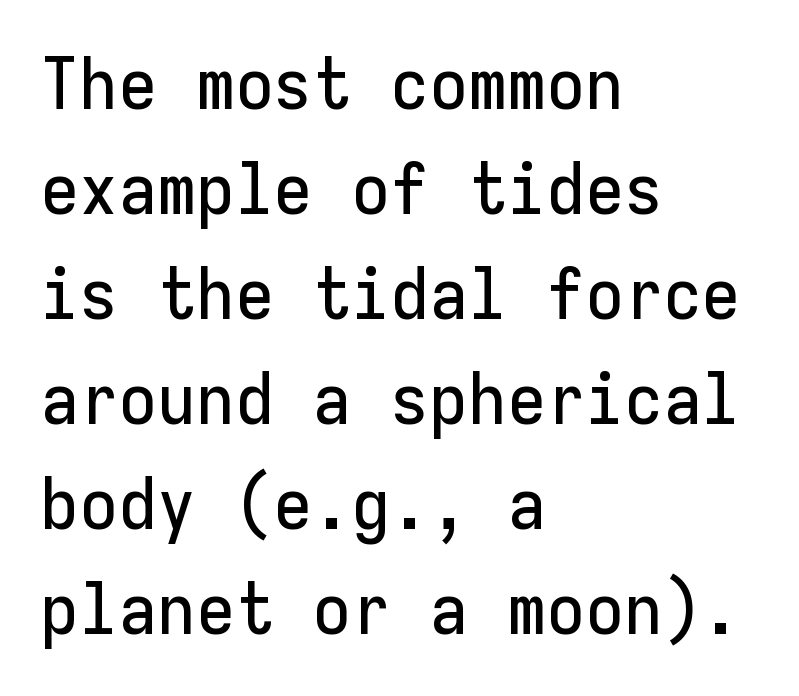
Q: Is the text italic (slanted)? A: No, it is upright.
Q: Is the typeface a serif or a sans-serif typeface? A: Sans-serif.
Q: Is the text underlined? A: No.
Q: How is the paragraph aligned? A: Left-aligned.
Q: Is the spacing between letters normal or unusually wide? A: Normal.
Q: Is the spacing between lines tight, normal or loose? A: Normal.
Q: Width (condensed, normal, or wide)? A: Normal.
Q: Stroke contrast? A: Low.
Q: x-height? A: Medium.
Q: Monospaced? A: Yes.
